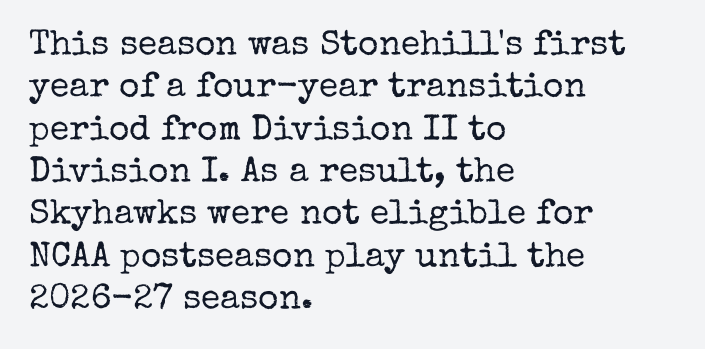
A typesetter would call this proportional, since set widths differ per character. The strokes carry an ordinary text weight at most. Descender tails drop into unmarked territory. The specimen reads as upright at a glance.
